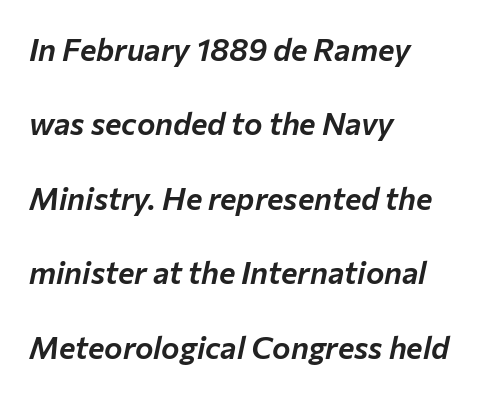
Q: Is the text italic (slanted)? A: Yes, it leans right by about 12 degrees.
Q: Is the text underlined? A: No.
Q: How is the paragraph aligned? A: Left-aligned.
Q: Is the spacing between letters normal or unusually wide? A: Normal.
Q: Is the spacing between lines tight, normal or loose? A: Loose.
Q: Width (condensed, normal, or wide)? A: Normal.
Q: Stroke contrast? A: Low.
Q: x-height? A: Medium.
Q: Monospaced? A: No.
